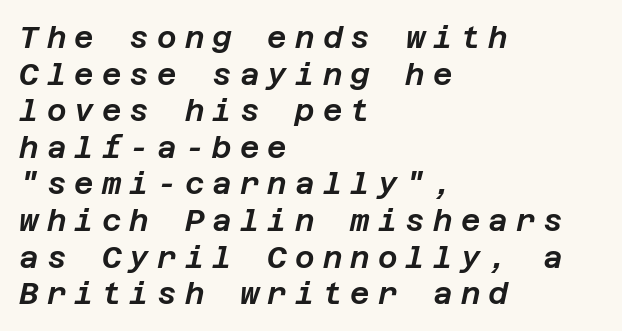
The image shows 30 px text type, italic (leaning right); set left-aligned, line spacing 1.22x, unusually wide letter spacing (+0.27 em), not underlined; low stroke contrast and a large x-height.
